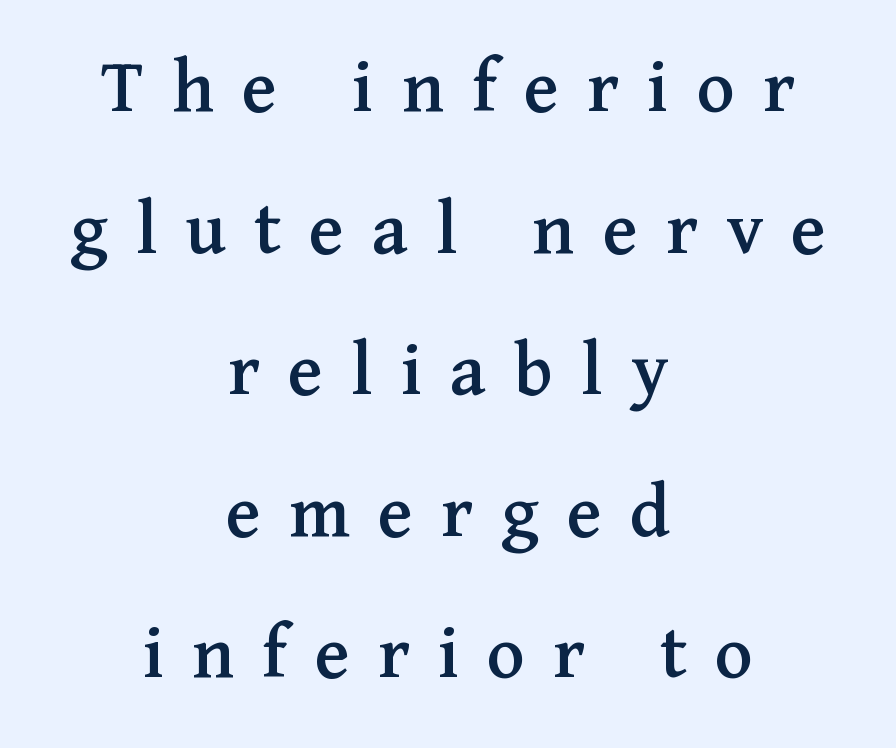
The image shows 80 px serif type, upright; set centered, line spacing 1.77x, unusually wide letter spacing (+0.35 em), not underlined; medium stroke contrast and a medium x-height.
